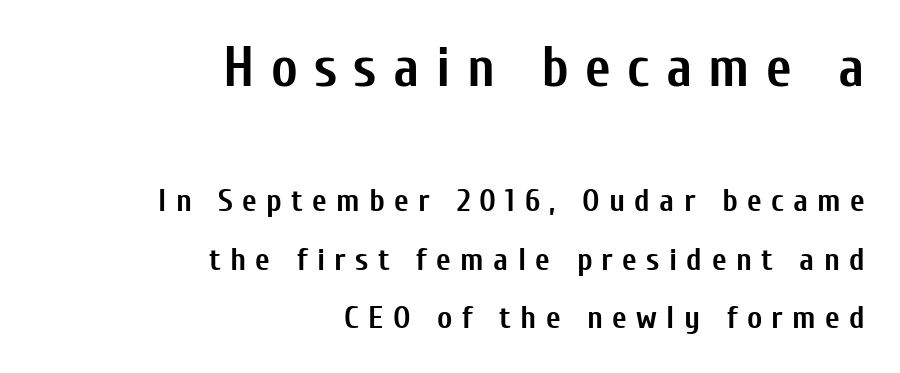
{"serif": "no", "italic": "no", "bold": "yes", "weight": "semibold", "width": "condensed", "stroke_contrast": "low", "x_height": "medium", "monospaced": "no", "underline": "no", "align": "right", "line_spacing_ratio": 1.83, "letter_spacing": "wide", "letter_spacing_em": 0.29, "larger_block": "first", "size_ratio": 1.75, "glyph_px": 56}
